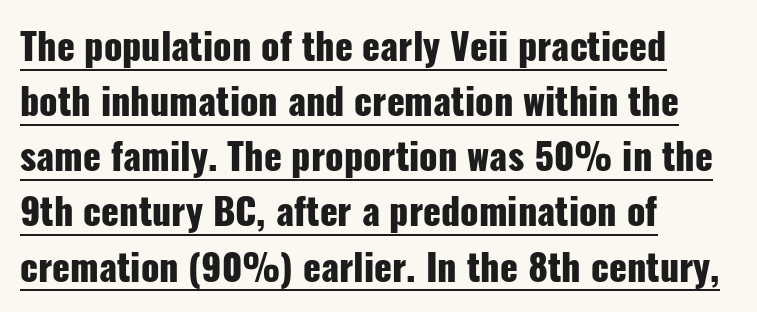
The image shows 37 px heavy, condensed sans-serif type, upright; set left-aligned, normal line spacing (1.49x), normal letter spacing, underlined; low stroke contrast and a medium x-height.
